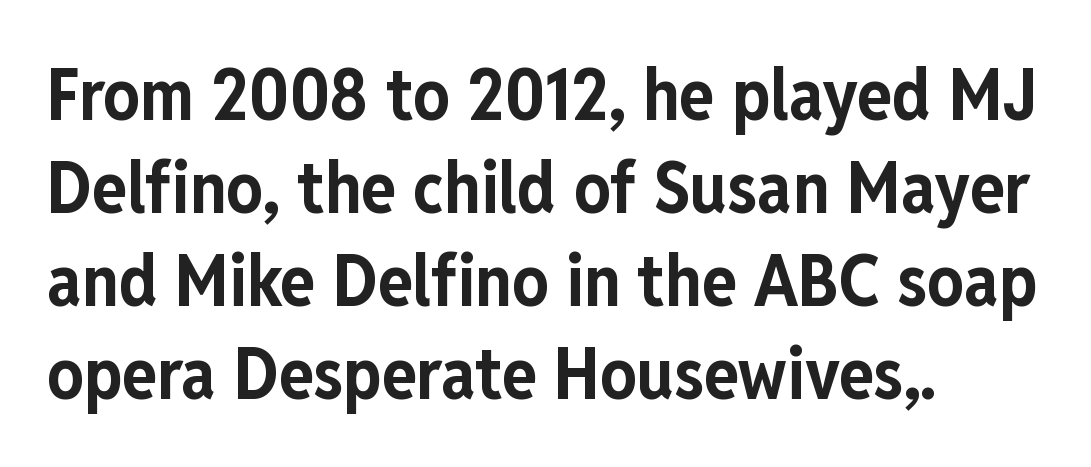
The image shows 72 px bold, condensed sans-serif type, upright; set left-aligned, normal line spacing (1.29x), normal letter spacing, not underlined; low stroke contrast and a medium x-height.
